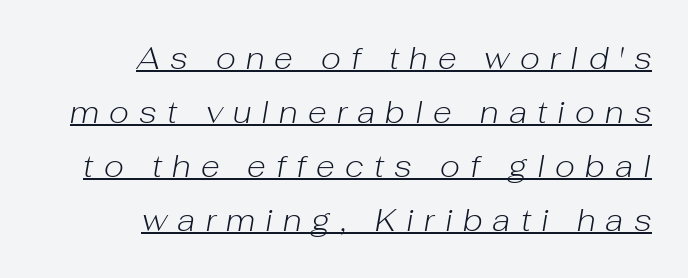
Q: Is the text bold? A: No.
Q: Is the text italic (slanted)? A: Yes, it leans right by about 10 degrees.
Q: Is the text underlined? A: Yes.
Q: How is the paragraph aligned? A: Right-aligned.
Q: Is the spacing between letters normal or unusually wide? A: Unusually wide.
Q: Width (condensed, normal, or wide)? A: Normal.
Q: Stroke contrast? A: Low.
Q: x-height? A: Medium.
Q: Monospaced? A: No.
